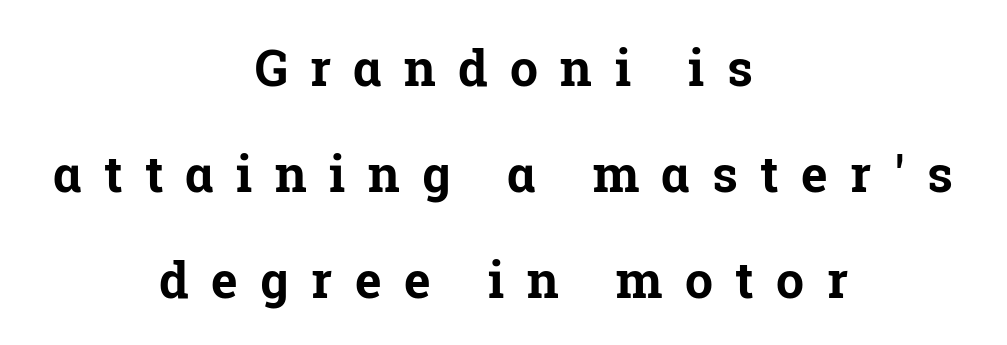
{"serif": "yes", "italic": "no", "bold": "yes", "weight": "bold", "width": "normal", "stroke_contrast": "low", "x_height": "medium", "monospaced": "no", "underline": "no", "align": "center", "line_spacing": "loose", "line_spacing_ratio": 2.12, "letter_spacing": "wide", "letter_spacing_em": 0.45, "glyph_px": 50}
